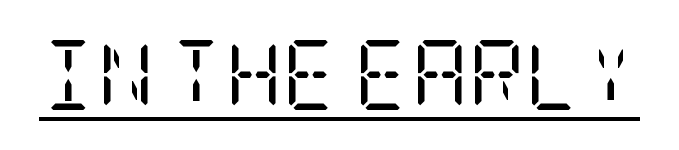
Q: Is the text bold? A: No.
Q: Is the text italic (slanted)? A: No, it is upright.
Q: Is the typeface a serif or a sans-serif typeface? A: Serif.
Q: Is the text underlined? A: Yes.
Q: Is the spacing between letters normal or unusually wide? A: Normal.
Q: Width (condensed, normal, or wide)? A: Condensed.
Q: Stroke contrast? A: Low.
Q: x-height? A: Large.
